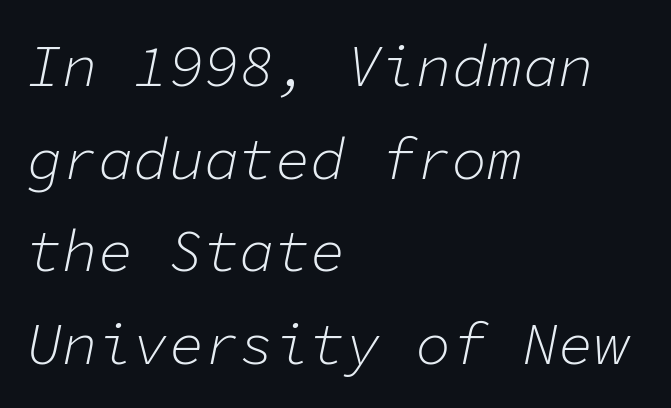
What stands out about the letter spacing? Nothing — it is the standard amount. Horizontally, the lines are justified to the leading edge only. Clear beneath every line of the passage. The letters march in equal steps, a hallmark of fixed-pitch type.
